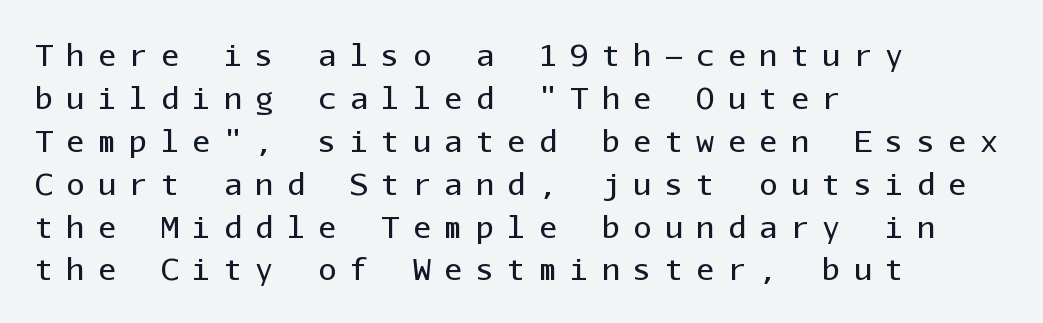
Tracking here is generous; glyphs stand well apart from one another. Look at the bottom of the vertical strokes: they stop flat, with no serifs. Is this a fixed-width face? Yes — each glyph sits in an identical cell. In terms of posture, this sample is upright.
